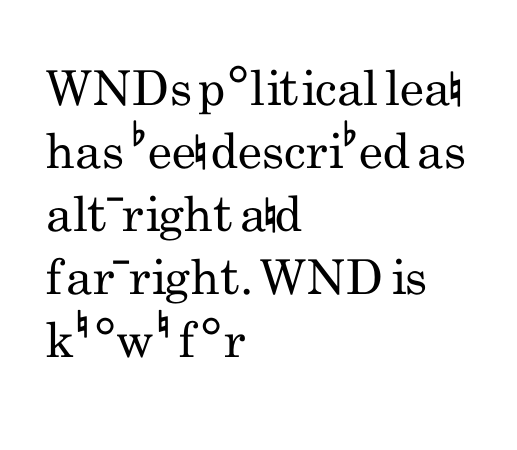
{"serif": "no", "italic": "no", "bold": "no", "weight": "regular", "width": "condensed", "stroke_contrast": "low", "x_height": "small", "monospaced": "no", "underline": "no", "align": "left", "line_spacing": "normal", "line_spacing_ratio": 1.31, "letter_spacing": "normal", "letter_spacing_em": 0.0, "glyph_px": 48}
